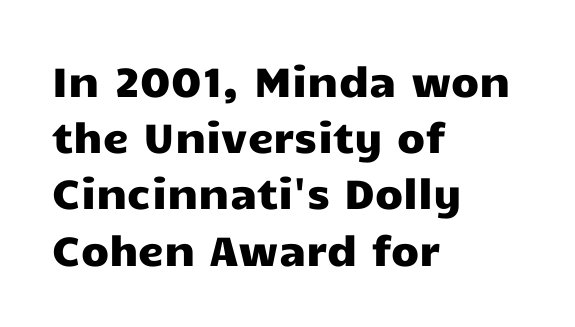
Q: Is the text italic (slanted)? A: No, it is upright.
Q: Is the typeface a serif or a sans-serif typeface? A: Sans-serif.
Q: Is the text underlined? A: No.
Q: How is the paragraph aligned? A: Left-aligned.
Q: Is the spacing between letters normal or unusually wide? A: Normal.
Q: Is the spacing between lines tight, normal or loose? A: Normal.
Q: Width (condensed, normal, or wide)? A: Wide.
Q: Stroke contrast? A: Low.
Q: x-height? A: Medium.
Q: Monospaced? A: No.
